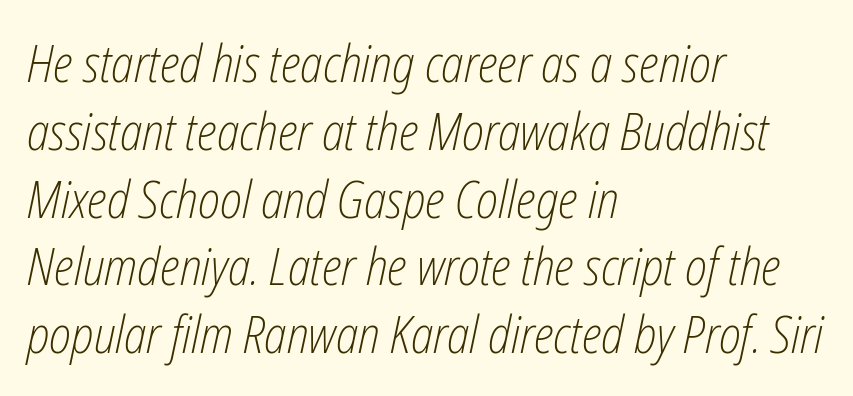
The image shows 51 px light, condensed type, italic (leaning right); set left-aligned, normal line spacing (1.33x), normal letter spacing, not underlined; low stroke contrast and a medium x-height.
